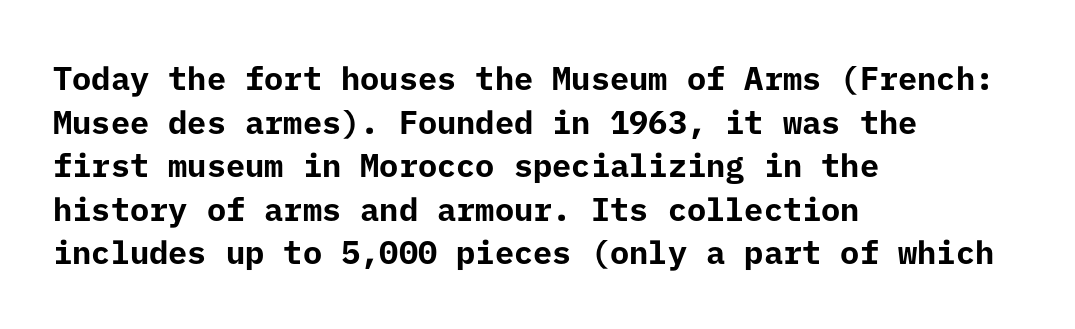
Q: Is the text bold? A: Yes.
Q: Is the text italic (slanted)? A: No, it is upright.
Q: Is the typeface a serif or a sans-serif typeface? A: Sans-serif.
Q: Is the text underlined? A: No.
Q: How is the paragraph aligned? A: Left-aligned.
Q: Is the spacing between letters normal or unusually wide? A: Normal.
Q: Is the spacing between lines tight, normal or loose? A: Normal.
Q: Width (condensed, normal, or wide)? A: Normal.
Q: Stroke contrast? A: Low.
Q: x-height? A: Medium.
